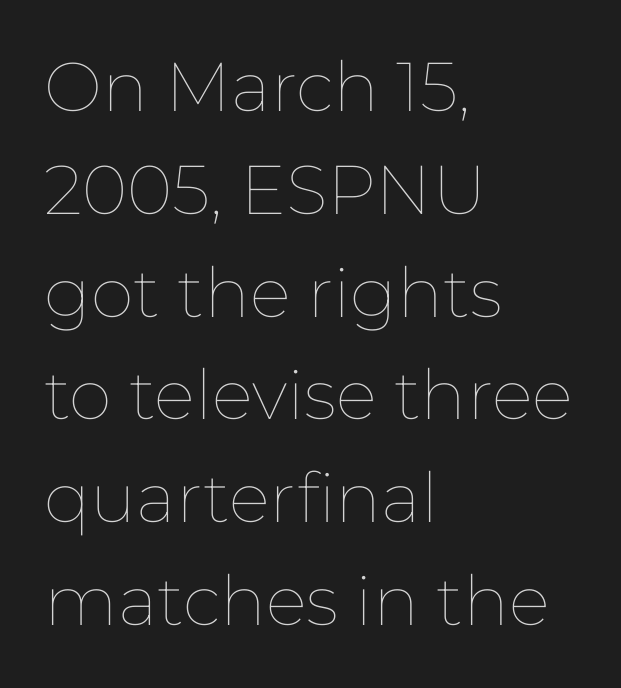
{"italic": "no", "bold": "no", "weight": "thin", "width": "normal", "stroke_contrast": "low", "x_height": "medium", "monospaced": "no", "underline": "no", "align": "left", "line_spacing": "normal", "line_spacing_ratio": 1.49, "letter_spacing": "normal", "letter_spacing_em": 0.0, "glyph_px": 69}
